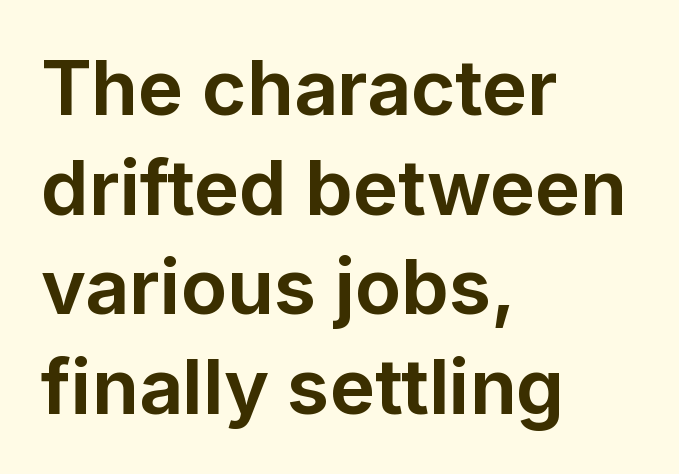
{"serif": "no", "italic": "no", "bold": "yes", "weight": "bold", "width": "normal", "stroke_contrast": "low", "x_height": "medium", "monospaced": "no", "underline": "no", "align": "left", "line_spacing": "normal", "line_spacing_ratio": 1.31, "letter_spacing": "normal", "letter_spacing_em": 0.0, "glyph_px": 76}
